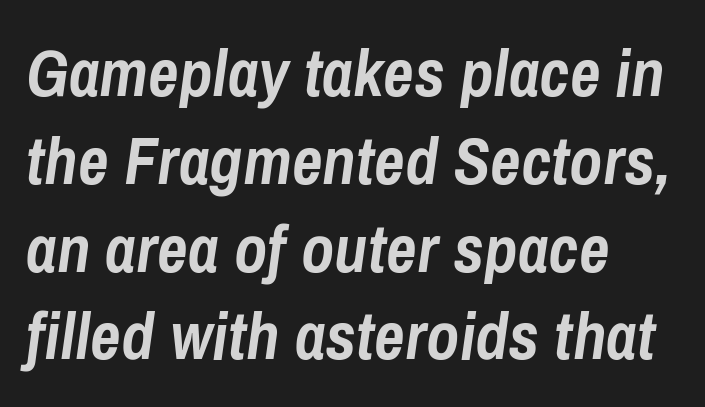
Q: Is the text bold? A: Yes.
Q: Is the text italic (slanted)? A: Yes, it leans right by about 8 degrees.
Q: Is the text underlined? A: No.
Q: How is the paragraph aligned? A: Left-aligned.
Q: Is the spacing between letters normal or unusually wide? A: Normal.
Q: Is the spacing between lines tight, normal or loose? A: Normal.
Q: Width (condensed, normal, or wide)? A: Condensed.
Q: Stroke contrast? A: Low.
Q: x-height? A: Medium.
Q: Monospaced? A: No.
